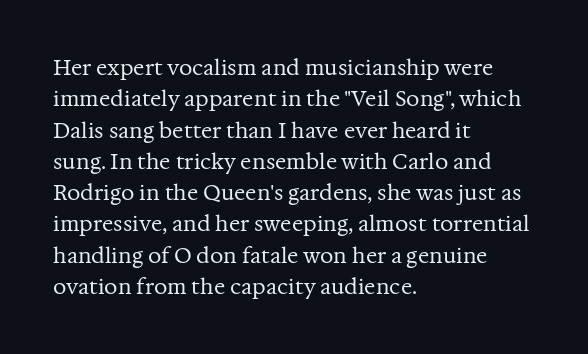
The image shows 21 px text type, upright; set left-aligned, normal line spacing (1.49x), normal letter spacing, not underlined.
